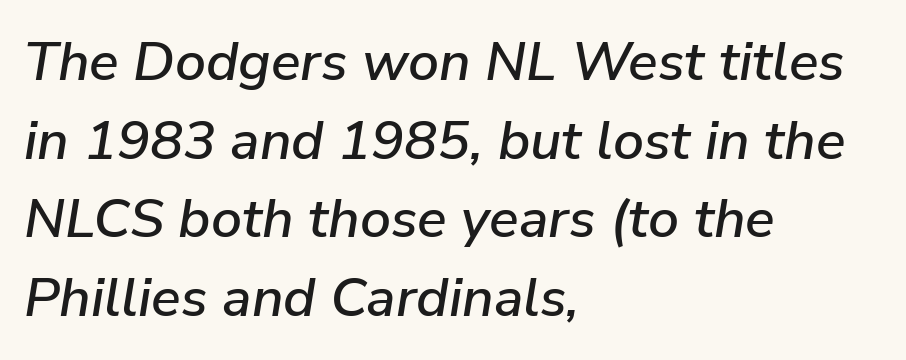
Q: Is the text italic (slanted)? A: Yes, it leans right by about 9 degrees.
Q: Is the text underlined? A: No.
Q: How is the paragraph aligned? A: Left-aligned.
Q: Is the spacing between letters normal or unusually wide? A: Normal.
Q: Is the spacing between lines tight, normal or loose? A: Normal.
Q: Width (condensed, normal, or wide)? A: Normal.
Q: Stroke contrast? A: Low.
Q: x-height? A: Medium.
Q: Monospaced? A: No.
